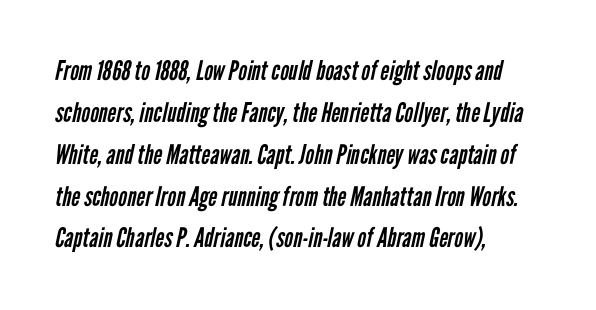
The image shows 27 px text type; set left-aligned, normal line spacing (1.55x), normal letter spacing, not underlined.
